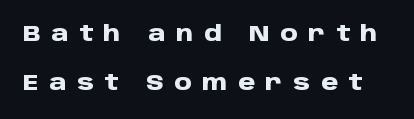
The image shows 22 px bold type, upright; set loose line spacing (2.22x), unusually wide letter spacing (+0.48 em), not underlined.
